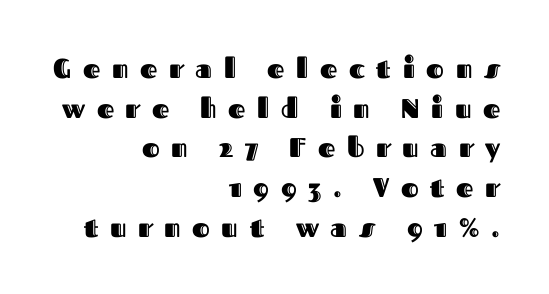
Only glyphs here, with clear space below each row. Notice how descenders clear the ascenders below comfortably — that's standard leading. The lines are quadded right. Every stem runs plumb, perpendicular to the baseline. The gaps between neighbouring characters are conspicuously large.
